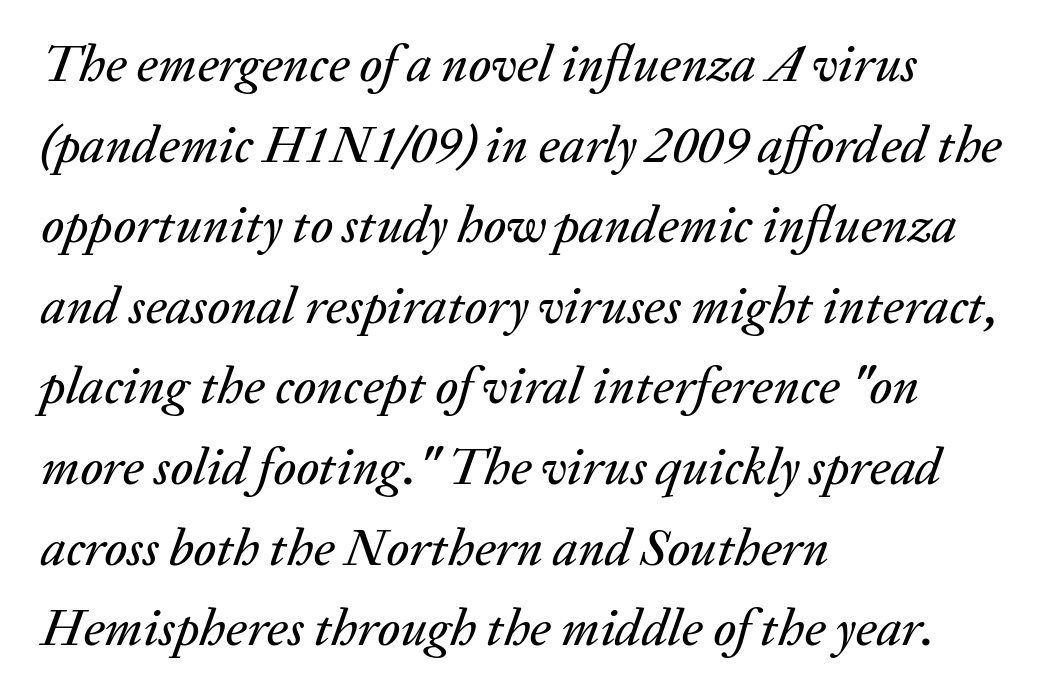
The image shows 52 px text type, italic (leaning right); set left-aligned, normal line spacing (1.55x), normal letter spacing, not underlined; medium stroke contrast and a medium x-height.
